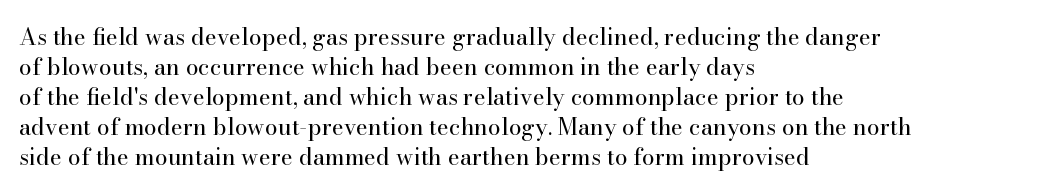
The lines are quadded left. The font sits on the lighter half of the weight spectrum, regular included. Tracking here is standard; glyphs follow each other at the usual distance. Italic? Not at all — the glyphs are vertical. Rule under the text: the space is simply empty.
